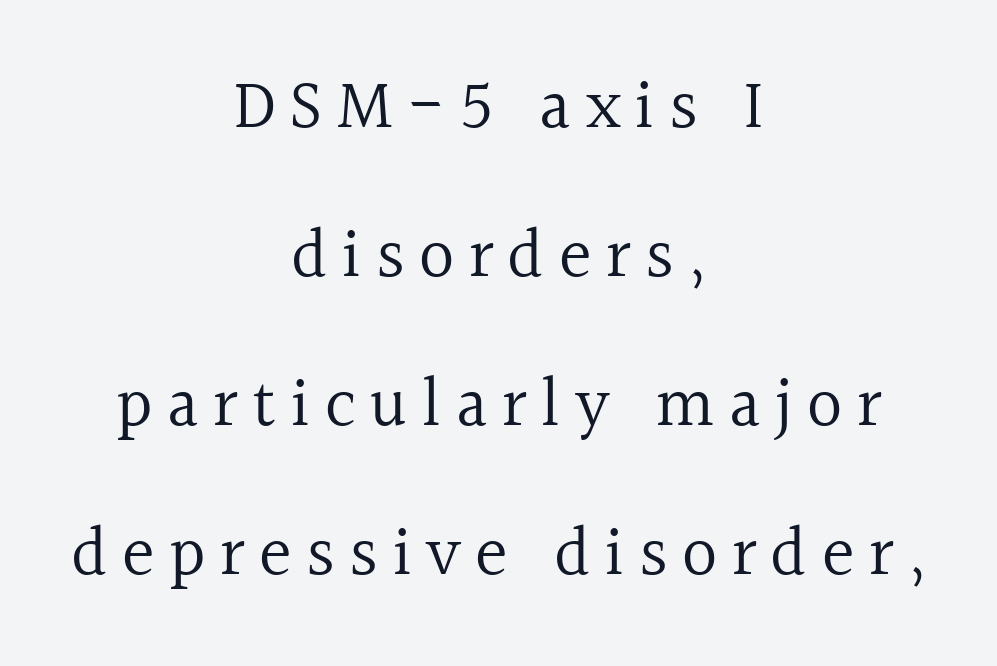
The image shows 69 px regular-weight serif type, upright; set centered, loose line spacing (2.16x), unusually wide letter spacing (+0.21 em), not underlined; a medium x-height.
